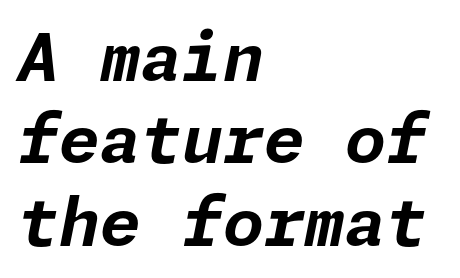
Any mark beneath the type? The region is blank. The rag falls on the right side of this text block. Look at the stroke-to-counter ratio: heavy, a bold. The rendering uses a moderate line-height, typical for paragraphs.
